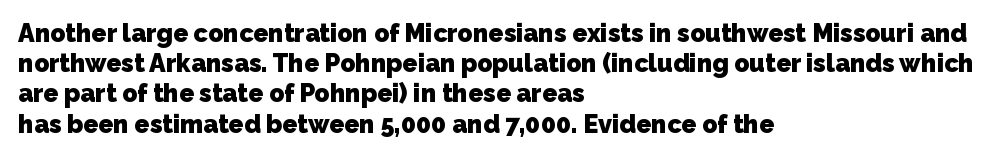
Default kerning and tracking; the words read as compact shapes. The text block is weighted toward the left margin, trailing off unevenly rightward. Only glyphs here, with clear space below each row. Pretty heavy lettering here — definitely bold.
